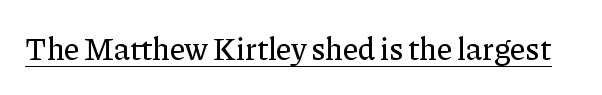
{"serif": "yes", "italic": "no", "width": "normal", "stroke_contrast": "low", "x_height": "medium", "monospaced": "no", "underline": "yes", "letter_spacing": "normal", "letter_spacing_em": 0.0, "glyph_px": 31}
